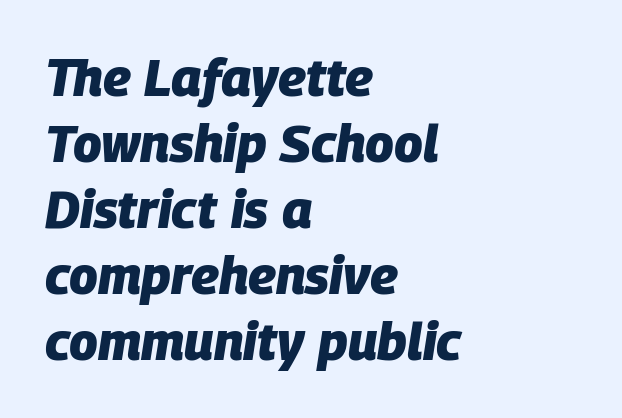
{"italic": "yes", "lean": "right", "slant_degrees": 9, "bold": "yes", "weight": "heavy", "width": "normal", "stroke_contrast": "low", "x_height": "large", "monospaced": "no", "underline": "no", "align": "left", "line_spacing": "normal", "line_spacing_ratio": 1.27, "letter_spacing": "normal", "letter_spacing_em": 0.0, "glyph_px": 52}
